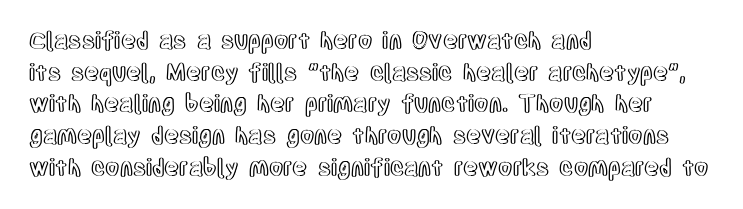
The tracking reads as untouched default to a designer's eye. These lines were composed using upright roman letters. A clean baseline with only descenders dipping below it. The designer left line spacing at the default. The lines are quadded left.
